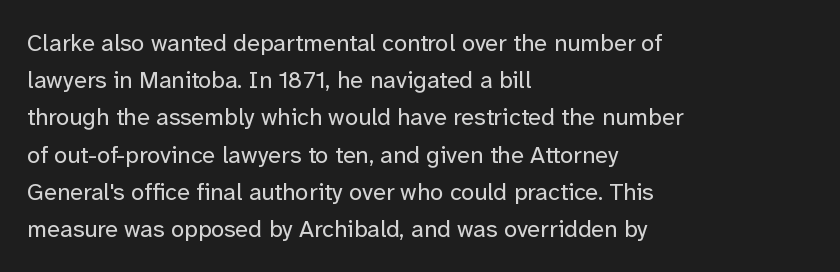
Ordinary non-slanted type is in use. This sample uses plain, unmodified letter spacing. Has an underline been added? It has not. The designer left line spacing at the default. The cut favours lightness, reaching ordinary text weight at its darkest. Layout note: lines flush left.
